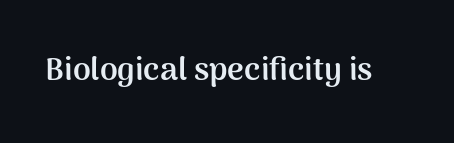
Italic: no, the glyphs are upright roman. Character widths vary here, with narrow letters taking less room than wide ones. Descenders hang freely into open space. The tracking reads as untouched default to a designer's eye. The type family on display is of the sans-serif kind.
